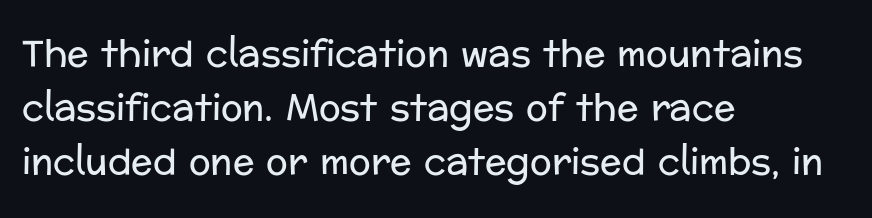
{"serif": "no", "italic": "no", "bold": "no", "weight": "regular", "width": "normal", "stroke_contrast": "low", "x_height": "medium", "monospaced": "no", "underline": "no", "align": "left", "line_spacing": "normal", "line_spacing_ratio": 1.5, "letter_spacing": "normal", "letter_spacing_em": 0.0, "glyph_px": 36}
